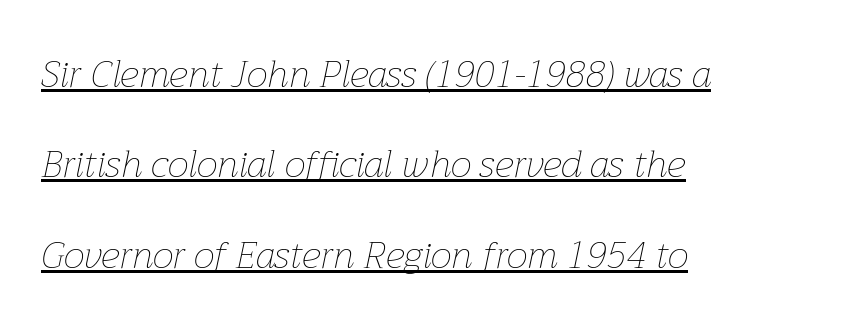
{"italic": "yes", "lean": "right", "slant_degrees": 12, "bold": "no", "weight": "thin", "width": "normal", "stroke_contrast": "low", "x_height": "medium", "monospaced": "no", "underline": "yes", "align": "left", "line_spacing": "loose", "line_spacing_ratio": 2.38, "letter_spacing": "normal", "letter_spacing_em": 0.0, "glyph_px": 38}
